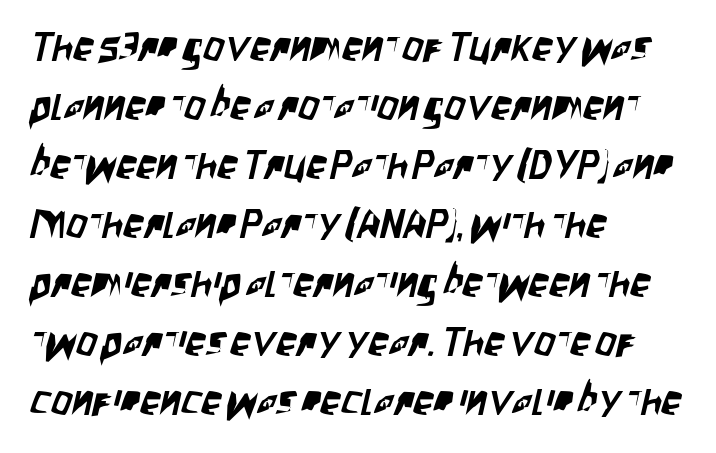
{"serif": "no", "width": "condensed", "stroke_contrast": "low", "x_height": "large", "monospaced": "no", "underline": "no", "align": "left", "line_spacing": "normal", "line_spacing_ratio": 1.44, "letter_spacing": "normal", "letter_spacing_em": 0.0, "glyph_px": 41}
